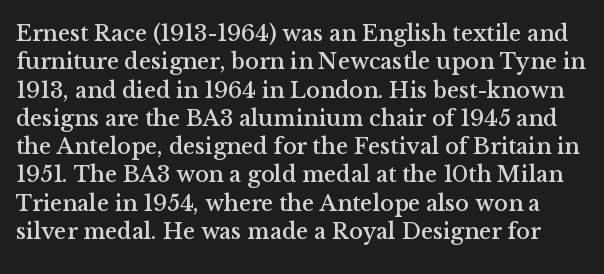
The line texture is even and compact thanks to regular tracking. Unmarked baselines from the first word to the last. Characters remain perfectly vertical along every line.
